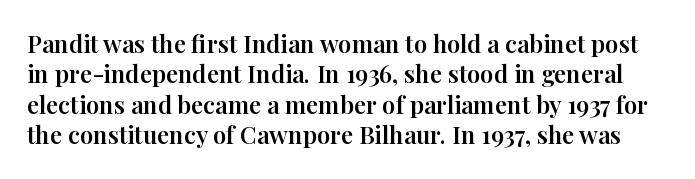
Q: Is the text italic (slanted)? A: No, it is upright.
Q: Is the text underlined? A: No.
Q: Is the spacing between letters normal or unusually wide? A: Normal.
Q: Is the spacing between lines tight, normal or loose? A: Normal.
